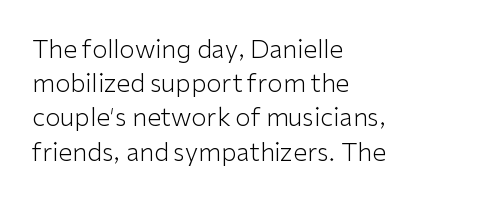
The area under the type is left untouched. A roman cut, with each character standing at attention. Observe the ordinary spacing: letters are neighbours, not strangers. Notice how the passage keeps a crisp vertical edge on the left only.
